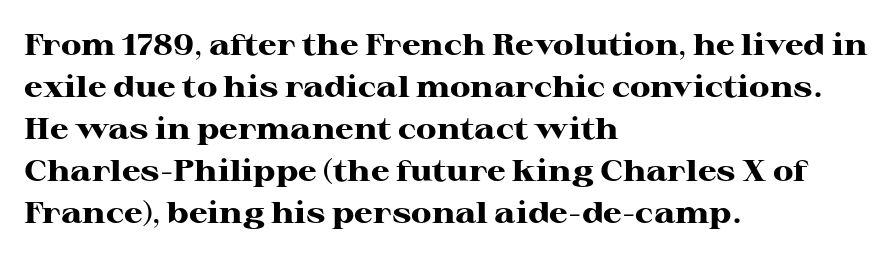
The letters advance in unequal steps, a hallmark of proportional type. Type without underlining. The space between consecutive lines is moderate. Each letter's strokes conclude with small projecting serifs. The font is running at its bold setting.
